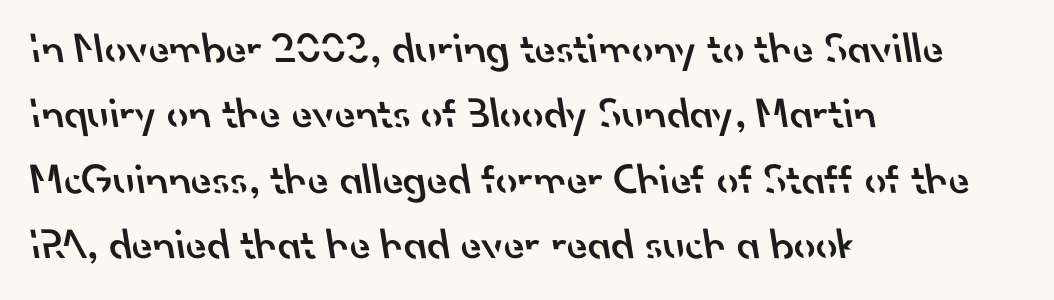
{"serif": "no", "bold": "semi", "weight": "semibold", "width": "normal", "stroke_contrast": "low", "x_height": "small", "monospaced": "no", "underline": "no", "align": "left", "line_spacing": "normal", "line_spacing_ratio": 1.52, "letter_spacing": "normal", "letter_spacing_em": 0.0, "glyph_px": 43}
